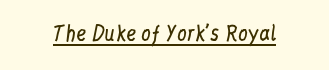
Between one letter and the next there's only the usual sliver of space. The rendered words wear a rule along their underside. Heaviness? Minimal to ordinary, like unemphasized prose.
